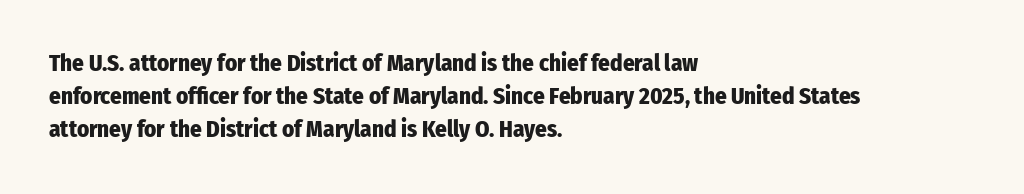
{"italic": "no", "bold": "yes", "underline": "no", "align": "left", "line_spacing": "normal", "line_spacing_ratio": 1.44, "letter_spacing": "normal", "letter_spacing_em": 0.0, "glyph_px": 23}
